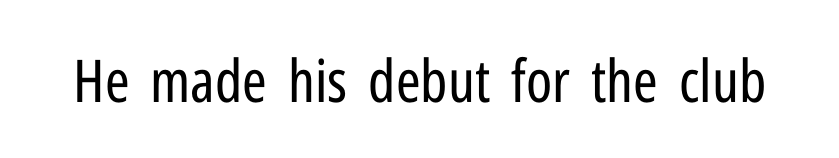
The image shows 59 px regular-weight, condensed sans-serif type, upright; set normal letter spacing, not underlined; low stroke contrast and a medium x-height.
